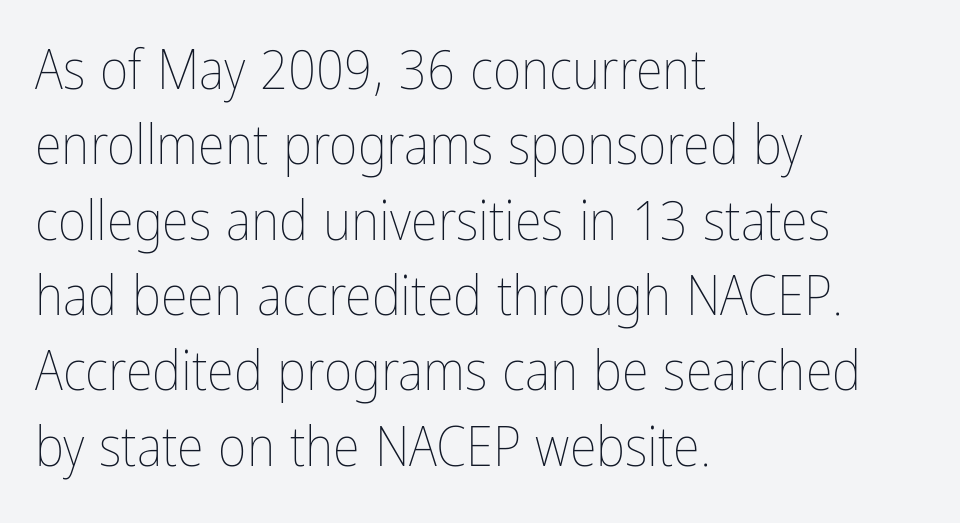
The image shows 55 px thin, condensed type, upright; set left-aligned, normal line spacing (1.37x), normal letter spacing, not underlined; low stroke contrast and a medium x-height.
